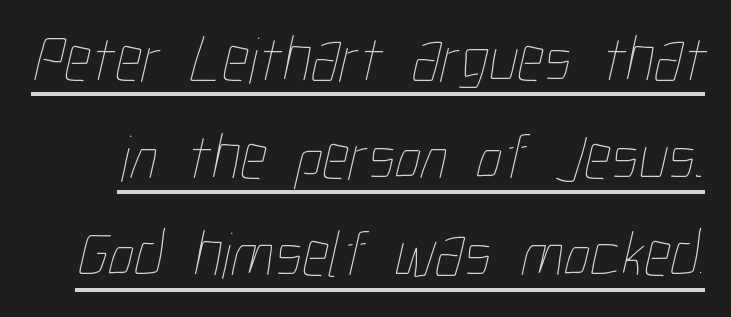
The image shows 66 px thin, condensed type; set normal line spacing (1.48x), normal letter spacing, underlined; low stroke contrast and a medium x-height.
